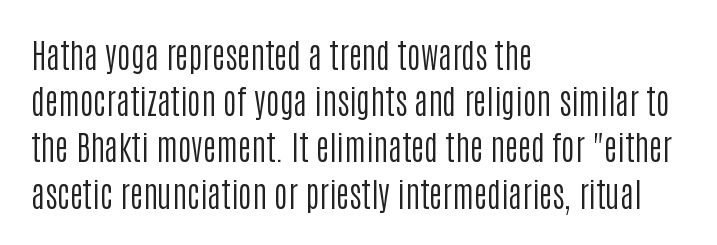
Grotesque or geometric, the face here clearly has no serifs. The rag falls on the right side of this text block. Nobody drew a line under any word here. Inter-character spacing is left at the font's built-in metrics. Regular leading. Looks like regular typesetting: each glyph gets only the width it needs.
